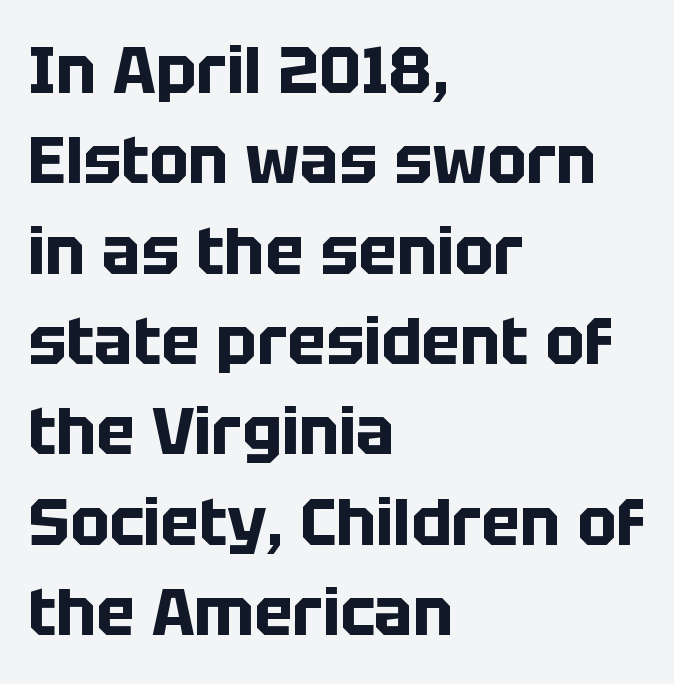
Q: Is the text bold? A: Yes.
Q: Is the text italic (slanted)? A: No, it is upright.
Q: Is the typeface a serif or a sans-serif typeface? A: Sans-serif.
Q: Is the text underlined? A: No.
Q: How is the paragraph aligned? A: Left-aligned.
Q: Is the spacing between letters normal or unusually wide? A: Normal.
Q: Is the spacing between lines tight, normal or loose? A: Normal.
Q: Width (condensed, normal, or wide)? A: Normal.
Q: Stroke contrast? A: Low.
Q: x-height? A: Large.
Q: Monospaced? A: No.
